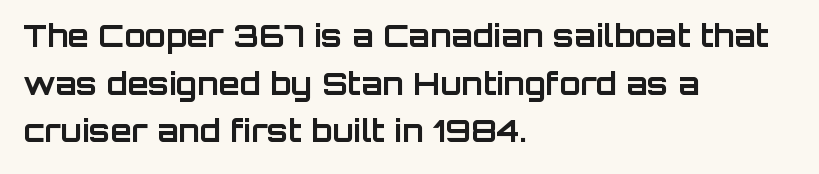
The image shows 31 px bold sans-serif type, upright; set left-aligned, normal line spacing (1.54x), normal letter spacing, not underlined; low stroke contrast and a large x-height.
